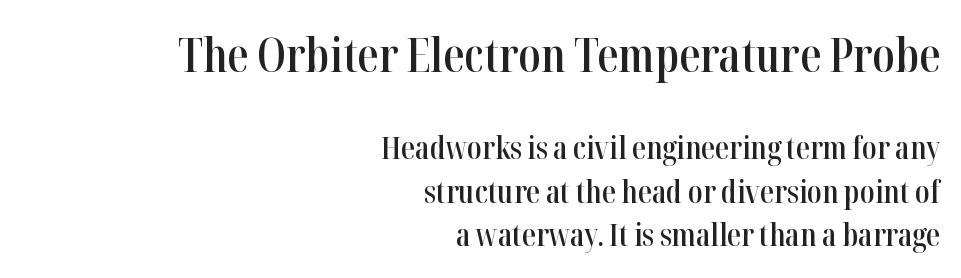
A fair bit of extra ink — the face is semibold, not bold. The compositor pushed each line to the right boundary. Plain, unruled lines of type. The type family on display is of the serif kind.
